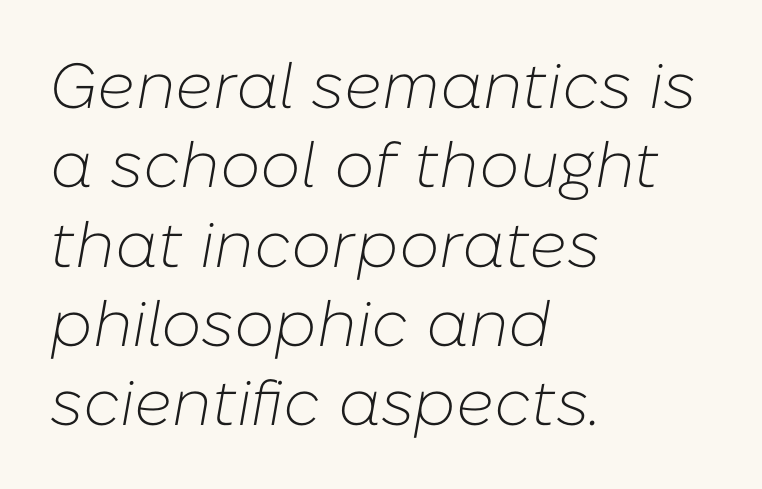
Q: Is the text bold? A: No.
Q: Is the text italic (slanted)? A: Yes, it leans right by about 10 degrees.
Q: Is the text underlined? A: No.
Q: How is the paragraph aligned? A: Left-aligned.
Q: Is the spacing between letters normal or unusually wide? A: Normal.
Q: Width (condensed, normal, or wide)? A: Normal.
Q: Stroke contrast? A: Low.
Q: x-height? A: Medium.
Q: Monospaced? A: No.
